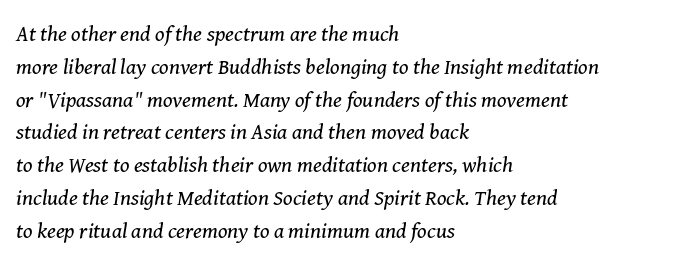
{"italic": "yes", "lean": "right", "slant_degrees": 8, "bold": "no", "underline": "no", "align": "left", "line_spacing": "normal", "line_spacing_ratio": 1.49, "letter_spacing": "normal", "letter_spacing_em": 0.0, "glyph_px": 22}
